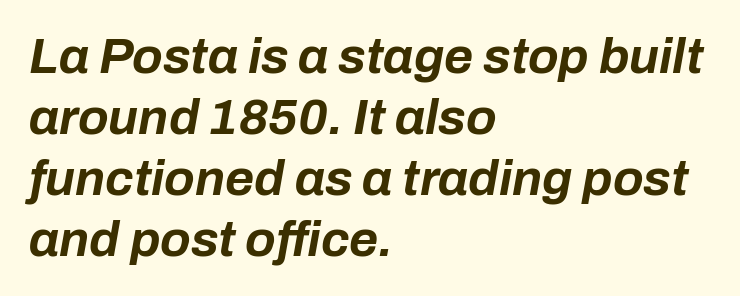
A typesetter would call this proportional, since set widths differ per character. Posture: slanted. Glyph-to-glyph distance matches everyday printed text. Short and long lines alike share a common starting point at left.
